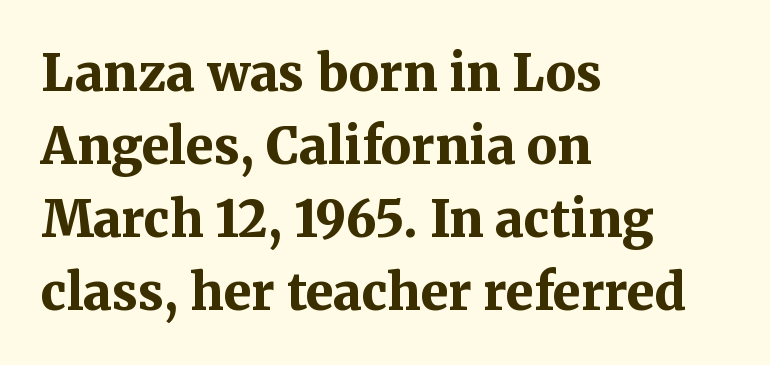
The image shows 50 px bold serif type, upright; set left-aligned, normal line spacing (1.46x), normal letter spacing, not underlined; medium stroke contrast and a medium x-height.
